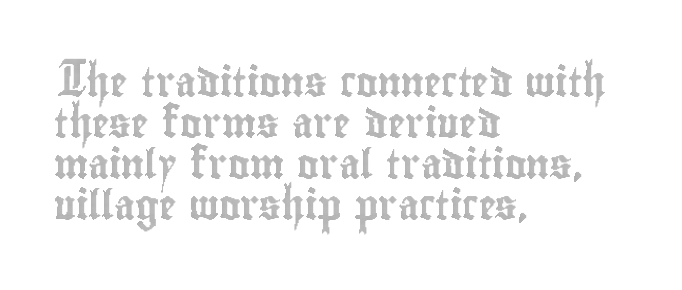
{"italic": "no", "width": "condensed", "x_height": "small", "monospaced": "no", "underline": "no", "align": "left", "line_spacing": "normal", "line_spacing_ratio": 1.41, "letter_spacing": "normal", "letter_spacing_em": 0.0, "glyph_px": 29}
